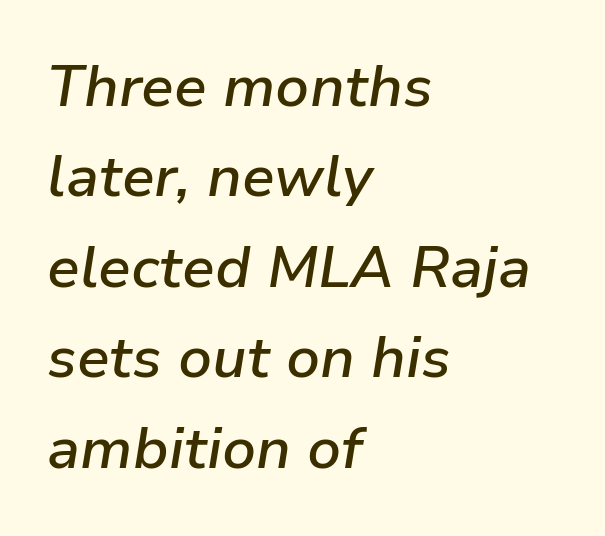
Would a proofreader flag this as italicized? Yes. Descenders hang freely into open space. How would I describe the line gaps? Plain and ordinary. Here the glyphs are tracked normally, forming tight word shapes.
